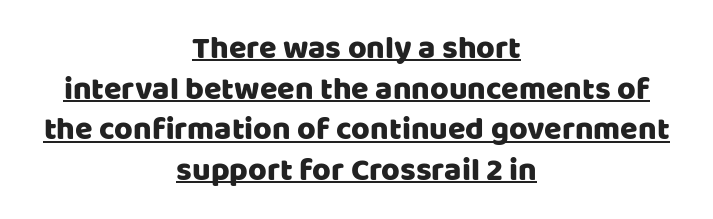
{"serif": "no", "italic": "no", "width": "normal", "stroke_contrast": "low", "x_height": "large", "monospaced": "no", "underline": "yes", "align": "center", "line_spacing": "normal", "line_spacing_ratio": 1.27, "letter_spacing": "normal", "letter_spacing_em": 0.0, "glyph_px": 32}
